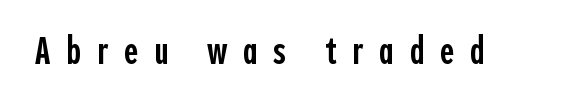
Q: Is the text bold? A: Semi-bold.
Q: Is the text italic (slanted)? A: No, it is upright.
Q: Is the typeface a serif or a sans-serif typeface? A: Sans-serif.
Q: Is the text underlined? A: No.
Q: Is the spacing between letters normal or unusually wide? A: Unusually wide.
Q: Width (condensed, normal, or wide)? A: Condensed.
Q: x-height? A: Medium.
Q: Monospaced? A: No.
